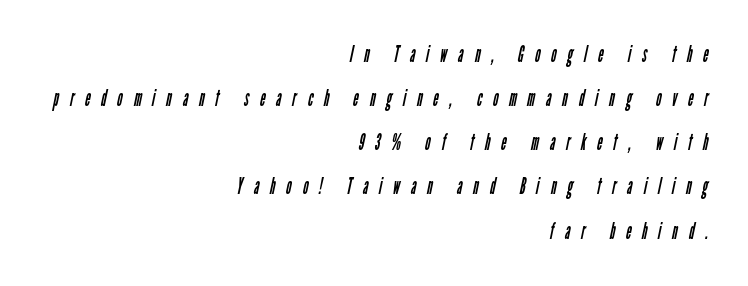
Q: Is the text bold? A: No.
Q: Is the text underlined? A: No.
Q: How is the paragraph aligned? A: Right-aligned.
Q: Is the spacing between letters normal or unusually wide? A: Unusually wide.
Q: Is the spacing between lines tight, normal or loose? A: Loose.
